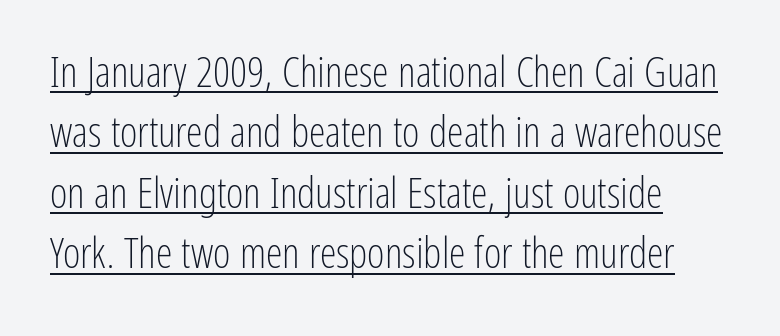
{"serif": "no", "italic": "no", "bold": "no", "weight": "light", "width": "condensed", "stroke_contrast": "low", "x_height": "medium", "monospaced": "no", "underline": "yes", "line_spacing": "normal", "line_spacing_ratio": 1.44, "letter_spacing": "normal", "letter_spacing_em": 0.0, "glyph_px": 42}
